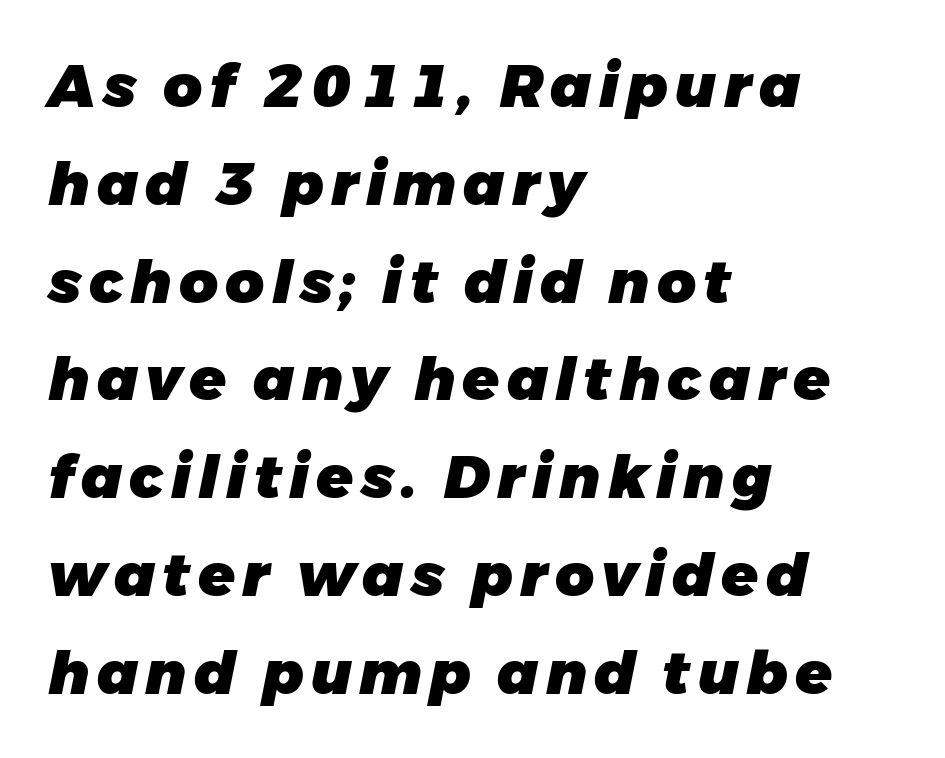
The image shows 60 px heavy type, italic (leaning right); set left-aligned, normal line spacing (1.63x), not underlined; low stroke contrast and a medium x-height.
